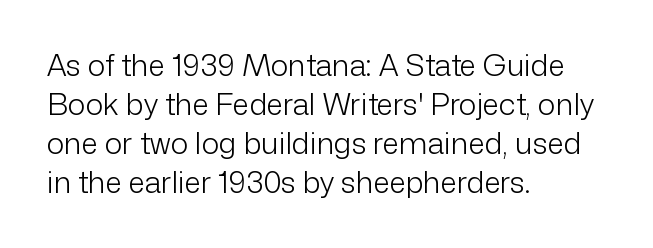
Q: Is the text bold? A: No.
Q: Is the text italic (slanted)? A: No, it is upright.
Q: Is the typeface a serif or a sans-serif typeface? A: Sans-serif.
Q: Is the text underlined? A: No.
Q: How is the paragraph aligned? A: Left-aligned.
Q: Is the spacing between letters normal or unusually wide? A: Normal.
Q: Is the spacing between lines tight, normal or loose? A: Normal.
Q: Width (condensed, normal, or wide)? A: Normal.
Q: Stroke contrast? A: Low.
Q: x-height? A: Medium.
Q: Monospaced? A: No.
